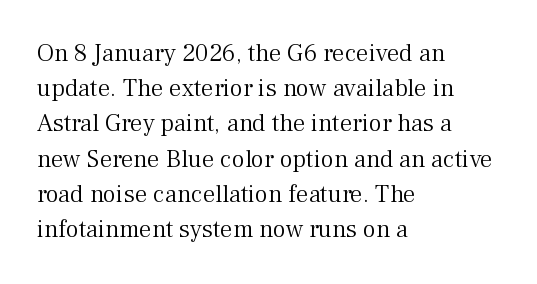
Weight: not bold — regular or lighter. Summary of vertical rhythm: regular, with standard interline spacing. Italic? Not at all — the glyphs are vertical. Words appear dense and cohesive because spacing is normal. Glance below the letters and you will spot only blank space.
